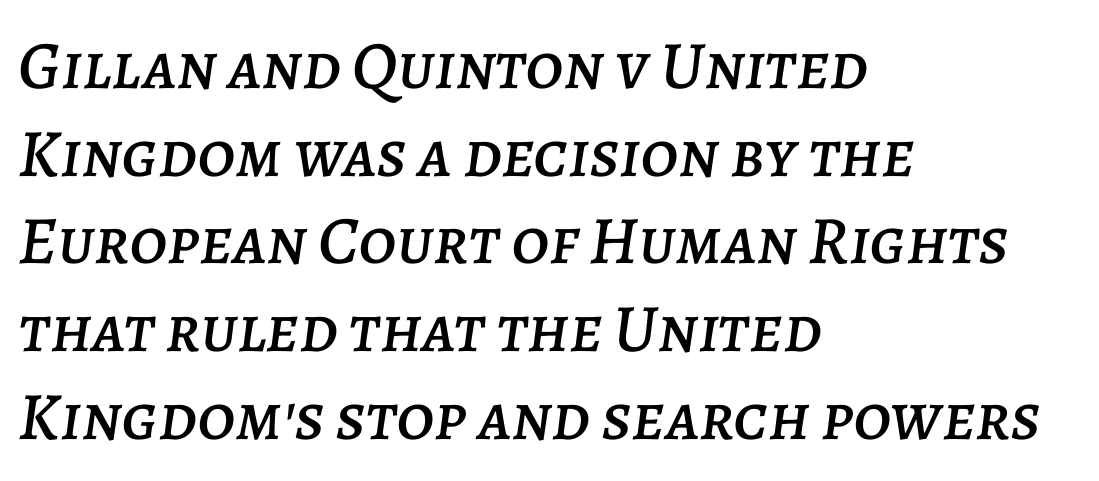
Slanted lettering throughout. Where is the straight margin? On the left. The face used here is proportionally spaced, like ordinary book or web type. The gap between lines stays unmarked.
